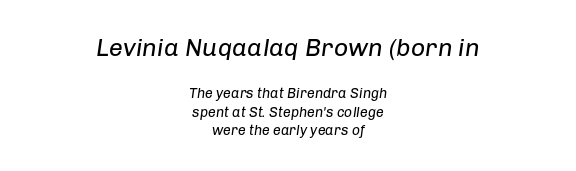
The image shows 25 px text type, italic (leaning right); set centered, normal line spacing (1.3x), normal letter spacing, not underlined; the first (top) block is 1.79x larger.
